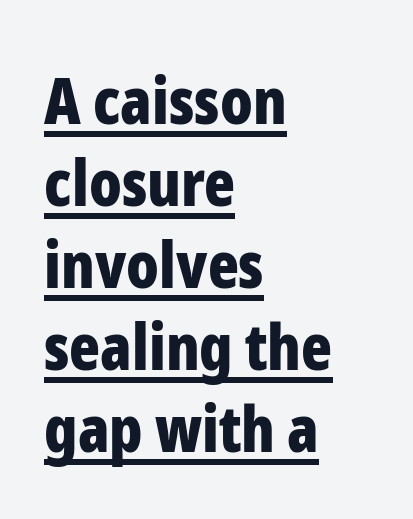
The image shows 64 px bold, condensed sans-serif type, upright; set left-aligned, normal line spacing (1.28x), normal letter spacing, underlined; low stroke contrast and a medium x-height.
